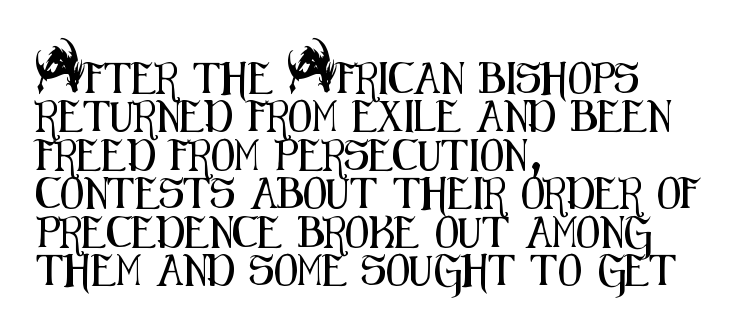
The image shows 31 px condensed sans-serif type, upright; set left-aligned, line spacing 1.24x, normal letter spacing, not underlined; medium stroke contrast and a small x-height.
